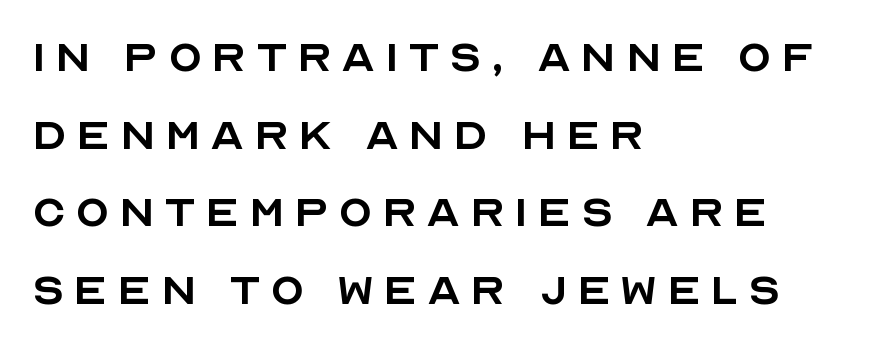
The image shows 55 px regular-weight sans-serif type, upright; set left-aligned, normal line spacing (1.41x), not underlined; a large x-height.
